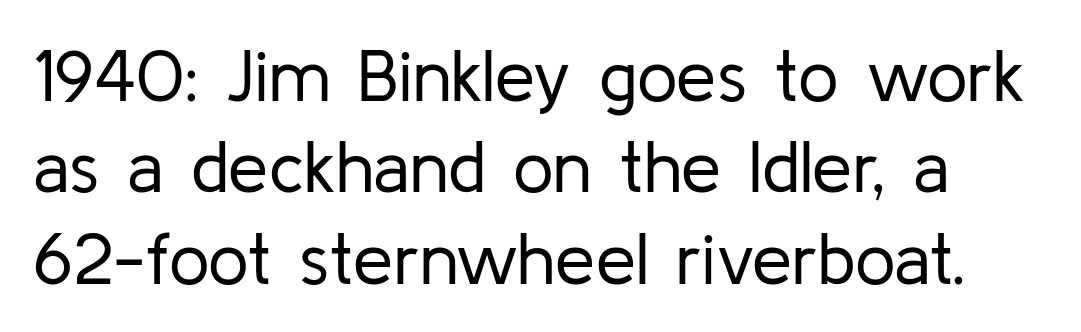
Q: Is the text bold? A: No.
Q: Is the text italic (slanted)? A: No, it is upright.
Q: Is the typeface a serif or a sans-serif typeface? A: Sans-serif.
Q: Is the text underlined? A: No.
Q: Is the spacing between letters normal or unusually wide? A: Normal.
Q: Is the spacing between lines tight, normal or loose? A: Normal.
Q: Width (condensed, normal, or wide)? A: Normal.
Q: Stroke contrast? A: Low.
Q: x-height? A: Medium.
Q: Monospaced? A: No.
